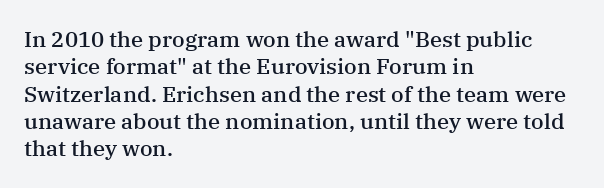
{"italic": "no", "bold": "semi", "underline": "no", "align": "left", "line_spacing_ratio": 1.24, "letter_spacing": "normal", "letter_spacing_em": 0.0, "glyph_px": 22}
